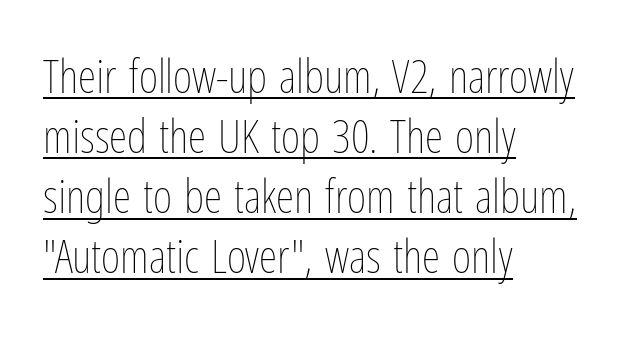
The image shows 47 px thin, condensed type, upright; set left-aligned, normal line spacing (1.28x), normal letter spacing, underlined; low stroke contrast and a medium x-height.
